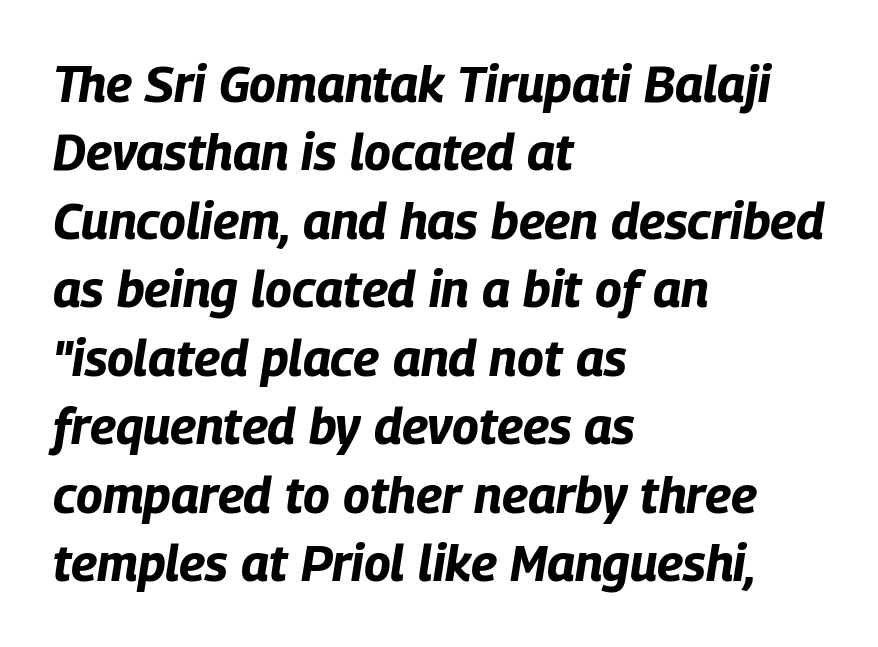
{"italic": "yes", "lean": "right", "slant_degrees": 9, "bold": "yes", "weight": "bold", "width": "condensed", "stroke_contrast": "low", "x_height": "large", "monospaced": "no", "underline": "no", "align": "left", "line_spacing": "normal", "line_spacing_ratio": 1.37, "letter_spacing": "normal", "letter_spacing_em": 0.0, "glyph_px": 50}
